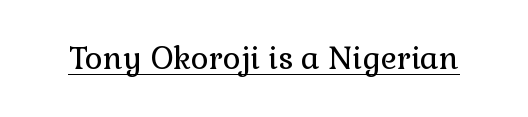
{"serif": "yes", "italic": "no", "bold": "no", "weight": "regular", "width": "normal", "x_height": "medium", "monospaced": "no", "underline": "yes", "letter_spacing": "normal", "letter_spacing_em": 0.0, "glyph_px": 31}
